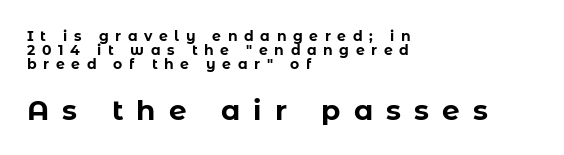
{"serif": "no", "italic": "no", "bold": "yes", "weight": "bold", "width": "normal", "stroke_contrast": "low", "x_height": "medium", "monospaced": "no", "underline": "no", "align": "left", "line_spacing": "tight", "line_spacing_ratio": 1.01, "letter_spacing": "wide", "letter_spacing_em": 0.47, "larger_block": "second", "size_ratio": 2.0, "glyph_px": 28}
